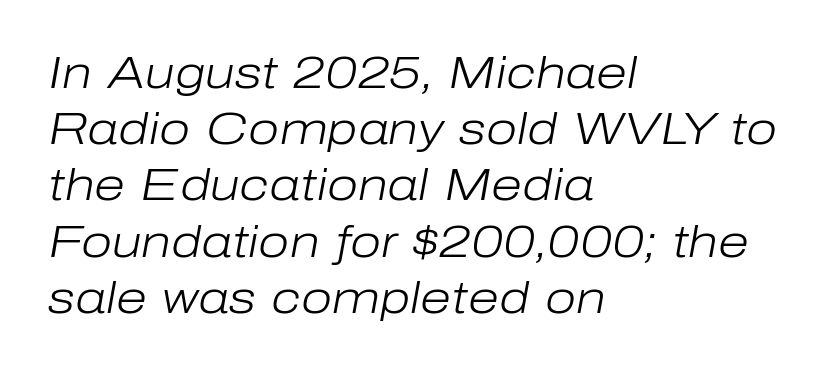
Weight: in the light-to-regular range. Default kerning and tracking; the words read as compact shapes. Casual observation: everything's shoved over to the left. This is oblique type, the kind used for emphasis or titles.
